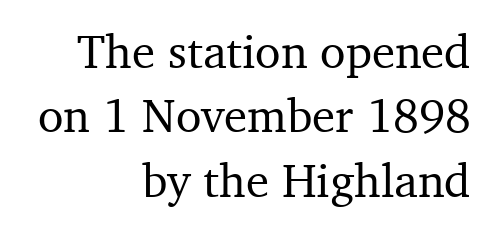
The strip under each line holds only bare page. Vertical spacing — default. Old-style or modern, the face here clearly has serifs. Looks like regular typesetting: each glyph gets only the width it needs. Leftover space on each line is placed entirely before the opening word.
